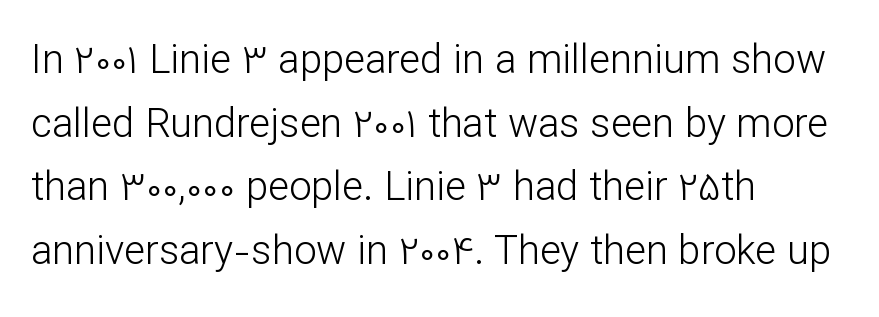
Q: Is the text bold? A: No.
Q: Is the text italic (slanted)? A: No, it is upright.
Q: Is the typeface a serif or a sans-serif typeface? A: Sans-serif.
Q: Is the text underlined? A: No.
Q: How is the paragraph aligned? A: Left-aligned.
Q: Is the spacing between letters normal or unusually wide? A: Normal.
Q: Is the spacing between lines tight, normal or loose? A: Normal.
Q: Width (condensed, normal, or wide)? A: Normal.
Q: Stroke contrast? A: Low.
Q: x-height? A: Medium.
Q: Monospaced? A: No.
